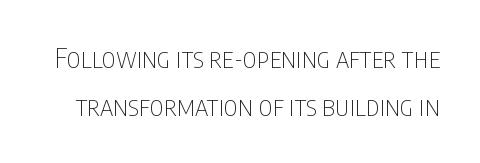
The image shows 27 px text type, upright; set line spacing 1.78x, normal letter spacing, not underlined.
